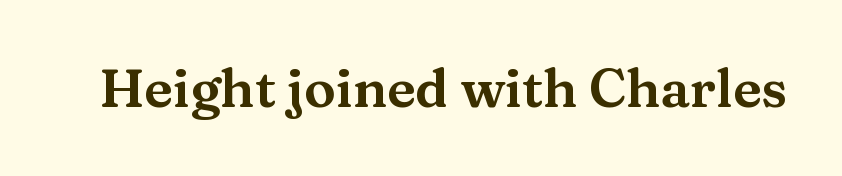
Here the designer chose a conventional face with non-uniform glyph widths. No word sits above an underline. Honestly, the letter spacing is just normal — you wouldn't notice it. Regarding serifs, this sample has them. The axis of the letterforms is exactly vertical.
